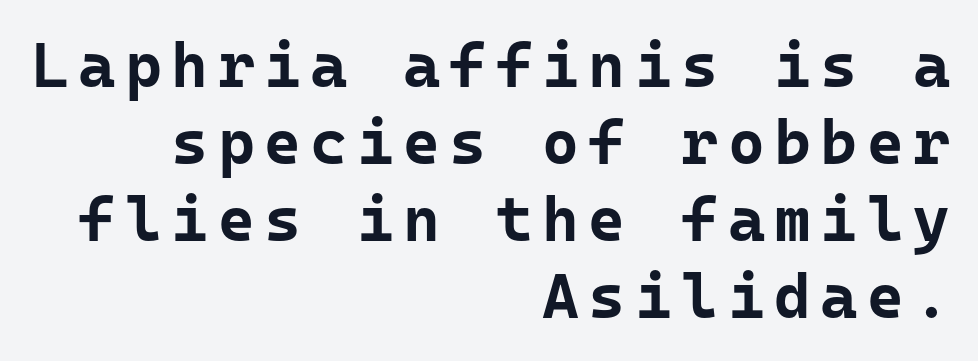
The image shows 63 px bold sans-serif type, upright, monospaced; set right-aligned, line spacing 1.22x, not underlined; low stroke contrast and a medium x-height.
